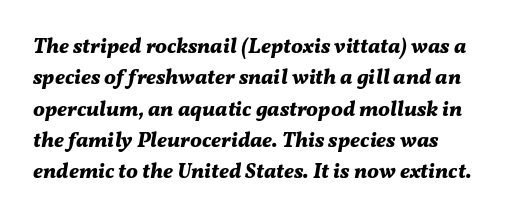
This sample uses plain, unmodified letter spacing. The passage shown is not underscored anywhere. This block has exactly the height ordinary leading produces. I'd describe the lettering as bold — thick and assertive.
